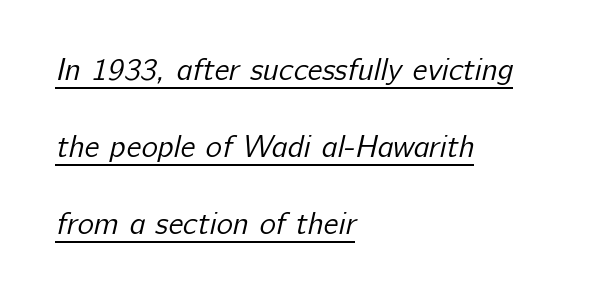
The image shows 31 px regular-weight sans-serif type; set left-aligned, loose line spacing (2.49x), normal letter spacing, underlined; low stroke contrast and a medium x-height.
